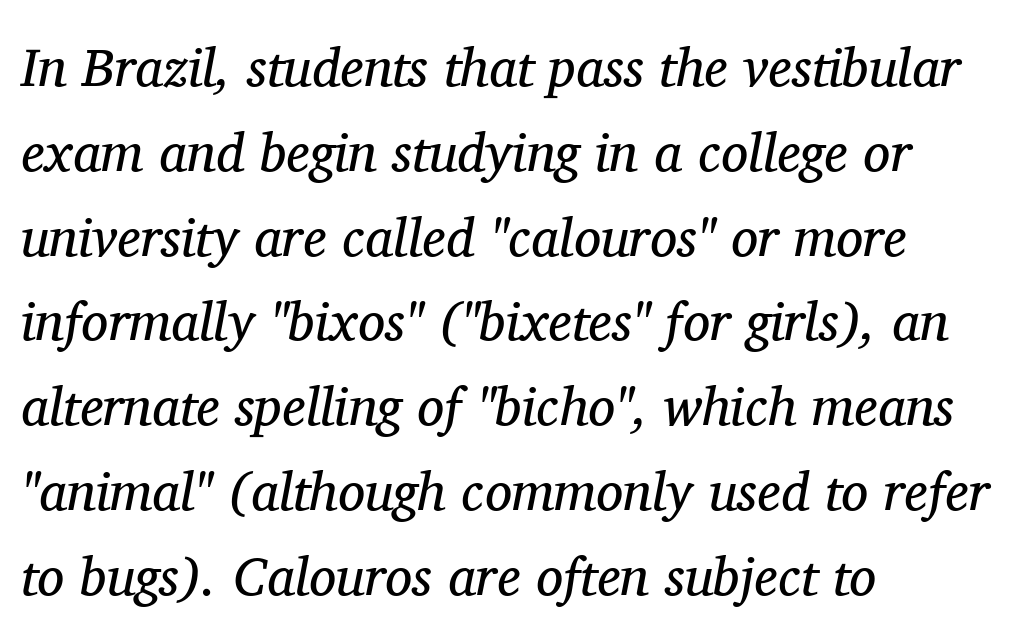
The lines are quadded left. Letters rest on an invisible, unmarked baseline. Character widths vary here, with narrow letters taking less room than wide ones. The characters display serif detailing at their extremities.
